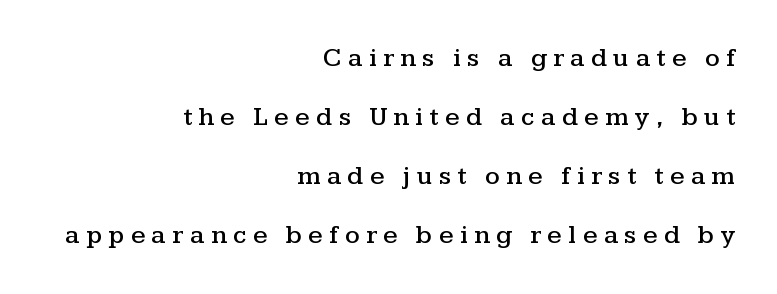
Q: Is the text italic (slanted)? A: No, it is upright.
Q: Is the text underlined? A: No.
Q: How is the paragraph aligned? A: Right-aligned.
Q: Is the spacing between letters normal or unusually wide? A: Unusually wide.
Q: Is the spacing between lines tight, normal or loose? A: Loose.
